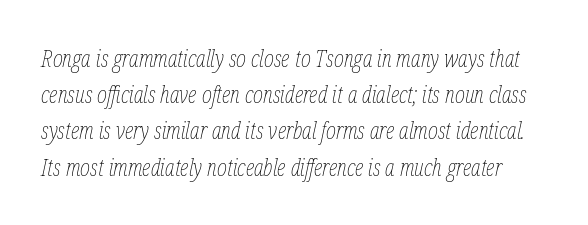
The image shows 24 px text type, italic (leaning right); set normal line spacing (1.51x), normal letter spacing, not underlined.
